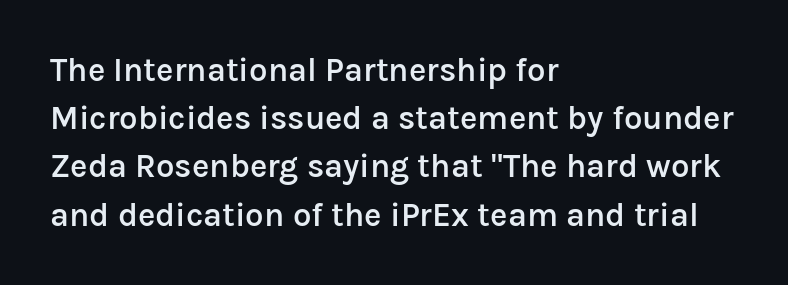
Q: Is the text bold? A: Semi-bold.
Q: Is the text italic (slanted)? A: No, it is upright.
Q: Is the typeface a serif or a sans-serif typeface? A: Sans-serif.
Q: Is the text underlined? A: No.
Q: How is the paragraph aligned? A: Left-aligned.
Q: Is the spacing between letters normal or unusually wide? A: Normal.
Q: Is the spacing between lines tight, normal or loose? A: Normal.
Q: Width (condensed, normal, or wide)? A: Normal.
Q: Stroke contrast? A: Low.
Q: x-height? A: Medium.
Q: Monospaced? A: No.
